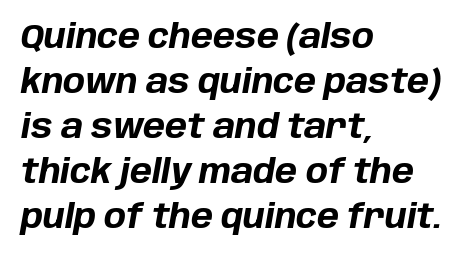
Q: Is the text bold? A: Yes.
Q: Is the text italic (slanted)? A: Yes, it leans right by about 10 degrees.
Q: Is the text underlined? A: No.
Q: How is the paragraph aligned? A: Left-aligned.
Q: Is the spacing between letters normal or unusually wide? A: Normal.
Q: Is the spacing between lines tight, normal or loose? A: Normal.
Q: Width (condensed, normal, or wide)? A: Normal.
Q: Stroke contrast? A: Low.
Q: x-height? A: Large.
Q: Monospaced? A: No.
